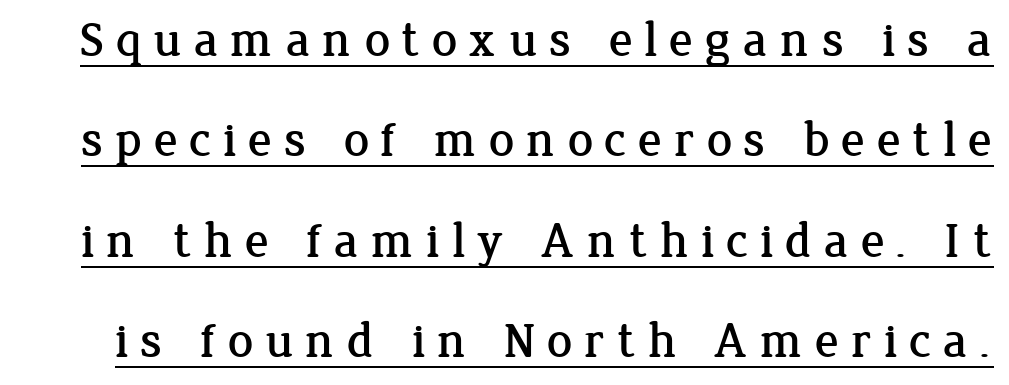
{"serif": "yes", "italic": "no", "width": "normal", "stroke_contrast": "low", "x_height": "medium", "monospaced": "no", "underline": "yes", "line_spacing": "loose", "line_spacing_ratio": 2.01, "letter_spacing": "wide", "letter_spacing_em": 0.23, "glyph_px": 50}
